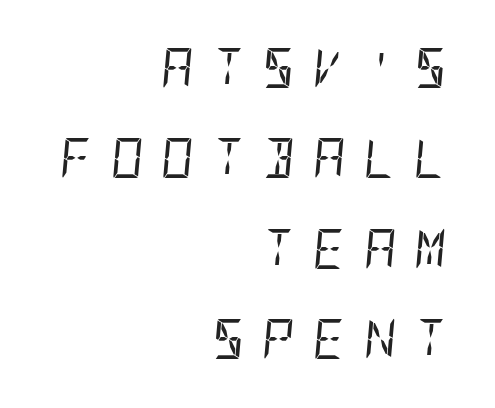
Q: Is the text bold? A: No.
Q: Is the text italic (slanted)? A: Yes, it leans right by about 5 degrees.
Q: Is the text underlined? A: No.
Q: How is the paragraph aligned? A: Right-aligned.
Q: Is the spacing between letters normal or unusually wide? A: Unusually wide.
Q: Is the spacing between lines tight, normal or loose? A: Loose.
Q: Width (condensed, normal, or wide)? A: Condensed.
Q: Stroke contrast? A: Low.
Q: x-height? A: Large.
